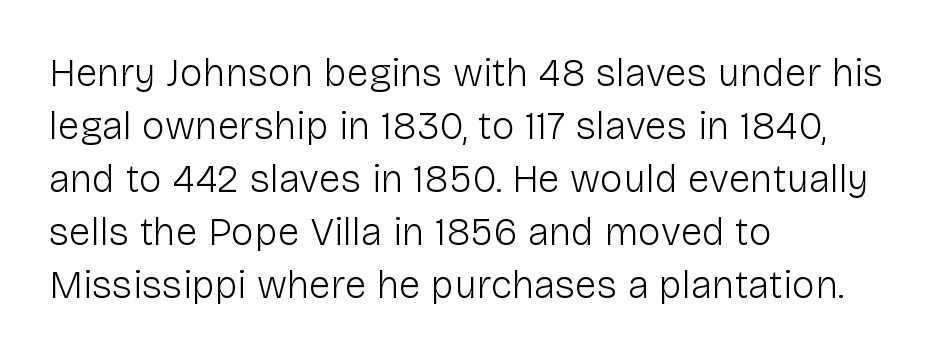
Q: Is the text bold? A: No.
Q: Is the text italic (slanted)? A: No, it is upright.
Q: Is the typeface a serif or a sans-serif typeface? A: Sans-serif.
Q: Is the text underlined? A: No.
Q: How is the paragraph aligned? A: Left-aligned.
Q: Is the spacing between letters normal or unusually wide? A: Normal.
Q: Is the spacing between lines tight, normal or loose? A: Normal.
Q: Width (condensed, normal, or wide)? A: Normal.
Q: Stroke contrast? A: Low.
Q: x-height? A: Medium.
Q: Monospaced? A: No.
